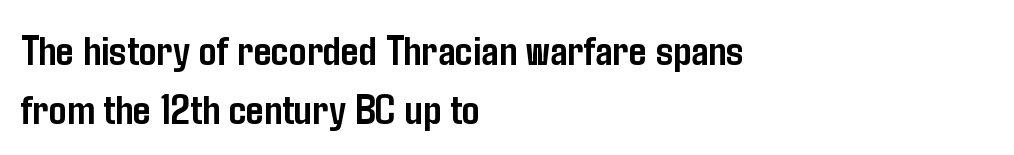
Q: Is the text bold? A: Yes.
Q: Is the text italic (slanted)? A: No, it is upright.
Q: Is the typeface a serif or a sans-serif typeface? A: Sans-serif.
Q: Is the text underlined? A: No.
Q: How is the paragraph aligned? A: Left-aligned.
Q: Is the spacing between letters normal or unusually wide? A: Normal.
Q: Is the spacing between lines tight, normal or loose? A: Normal.
Q: Width (condensed, normal, or wide)? A: Condensed.
Q: Stroke contrast? A: Low.
Q: x-height? A: Medium.
Q: Monospaced? A: No.
